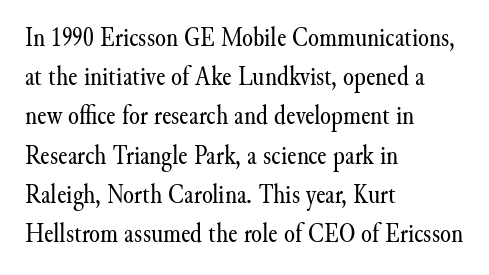
The image shows 28 px regular-weight serif type, upright; set left-aligned, normal line spacing (1.4x), normal letter spacing, not underlined; medium stroke contrast and a small x-height.
